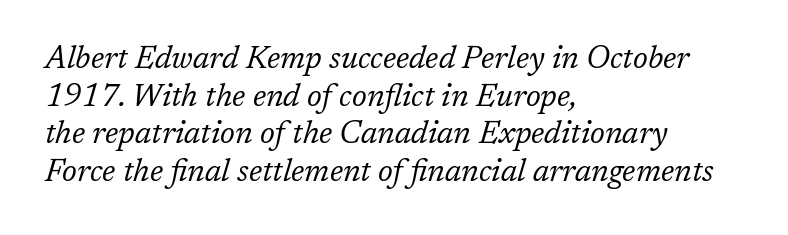
Posture: slanted. The type family on display is of the serif kind. What stands out about the letter spacing? Nothing — it is the standard amount. The paragraph shown leans on its left margin.
